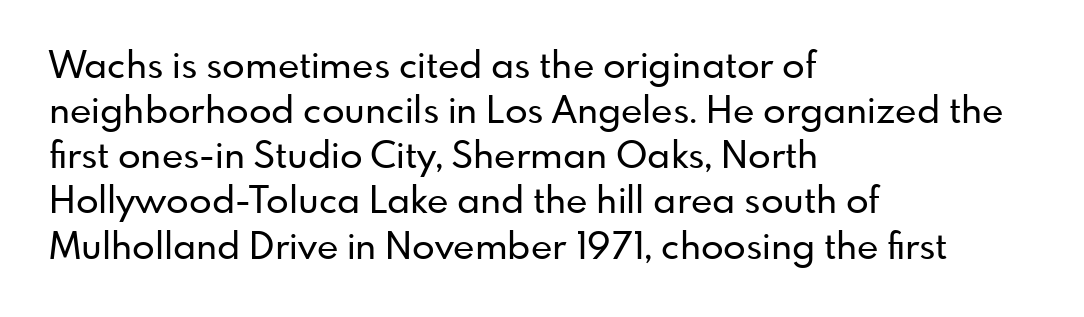
Q: Is the text italic (slanted)? A: No, it is upright.
Q: Is the typeface a serif or a sans-serif typeface? A: Sans-serif.
Q: Is the text underlined? A: No.
Q: How is the paragraph aligned? A: Left-aligned.
Q: Is the spacing between letters normal or unusually wide? A: Normal.
Q: Width (condensed, normal, or wide)? A: Normal.
Q: Stroke contrast? A: Low.
Q: x-height? A: Small.
Q: Monospaced? A: No.
